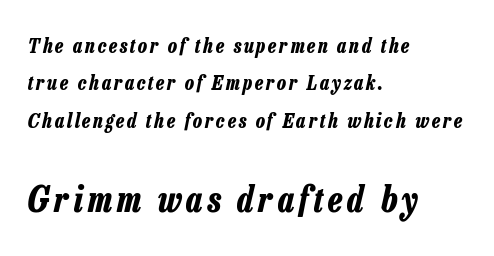
{"italic": "yes", "lean": "right", "slant_degrees": 13, "bold": "yes", "weight": "bold", "width": "condensed", "stroke_contrast": "low", "x_height": "medium", "monospaced": "no", "underline": "no", "align": "left", "line_spacing_ratio": 1.87, "larger_block": "second", "size_ratio": 1.75, "glyph_px": 35}
